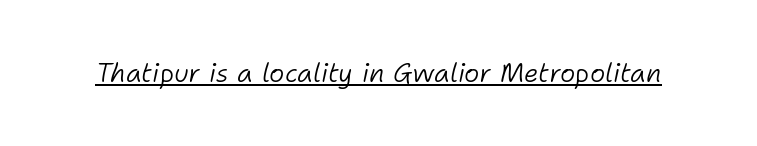
Does a line run under the words? Yes, clearly. Think standard paragraph weight, or any step lighter than that. The tracking reads as untouched default to a designer's eye. Looking at the ascenders, they clearly lean.
